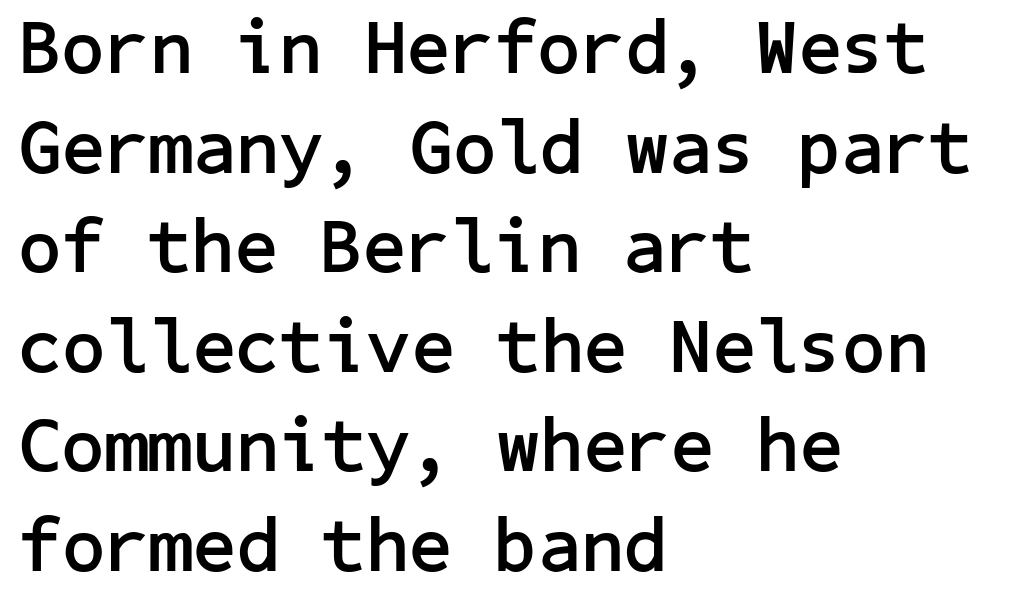
The image shows 76 px semibold sans-serif type, upright; set left-aligned, normal line spacing (1.31x), normal letter spacing, not underlined; low stroke contrast and a medium x-height.
